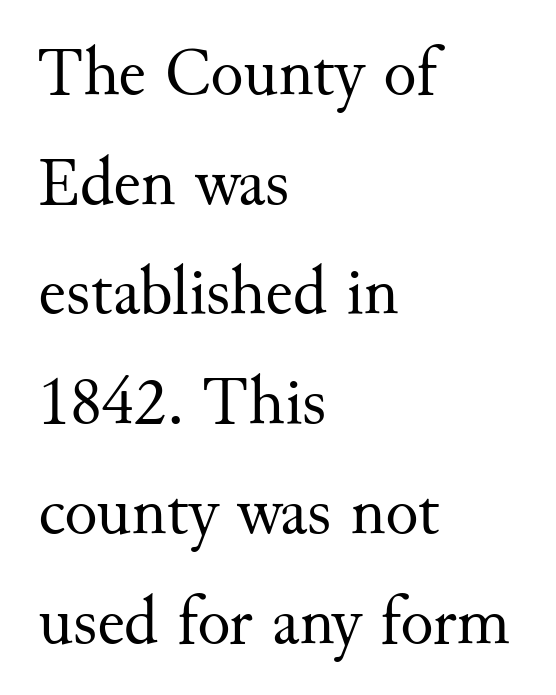
The image shows 69 px regular-weight serif type, upright; set left-aligned, normal line spacing (1.59x), normal letter spacing, not underlined; medium stroke contrast and a small x-height.
